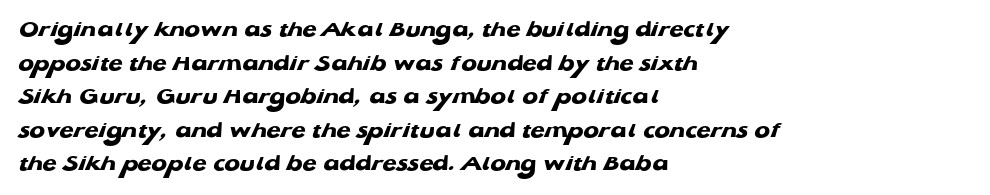
Q: Is the text bold? A: Yes.
Q: Is the text underlined? A: No.
Q: How is the paragraph aligned? A: Left-aligned.
Q: Is the spacing between letters normal or unusually wide? A: Normal.
Q: Is the spacing between lines tight, normal or loose? A: Normal.
